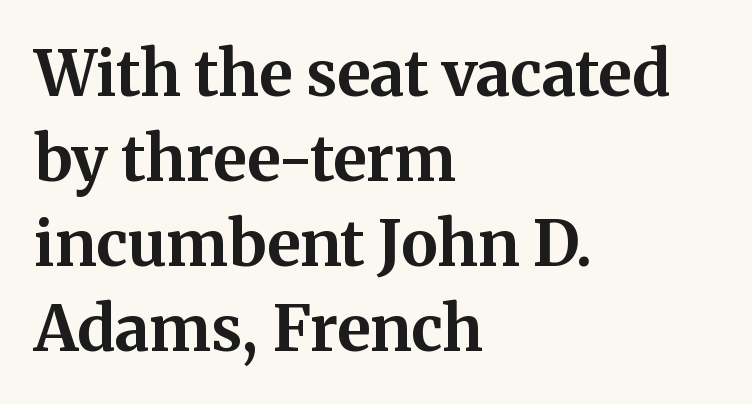
Q: Is the text bold? A: Yes.
Q: Is the text italic (slanted)? A: No, it is upright.
Q: Is the typeface a serif or a sans-serif typeface? A: Serif.
Q: Is the text underlined? A: No.
Q: How is the paragraph aligned? A: Left-aligned.
Q: Is the spacing between letters normal or unusually wide? A: Normal.
Q: Is the spacing between lines tight, normal or loose? A: Normal.
Q: Width (condensed, normal, or wide)? A: Normal.
Q: Stroke contrast? A: Medium.
Q: x-height? A: Medium.
Q: Monospaced? A: No.
